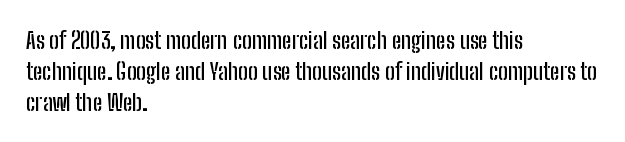
{"italic": "no", "underline": "no", "align": "left", "line_spacing": "normal", "line_spacing_ratio": 1.34, "letter_spacing": "normal", "letter_spacing_em": 0.0, "glyph_px": 23}
